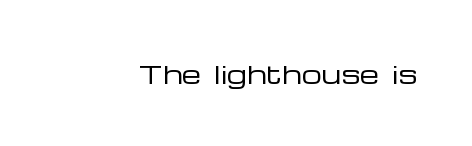
The image shows 25 px text type, upright; set normal letter spacing, not underlined.
